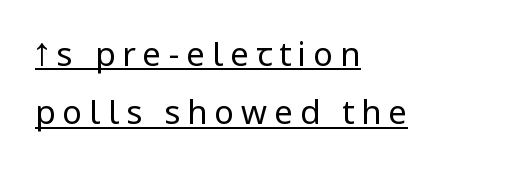
The image shows 33 px regular-weight, condensed sans-serif type, upright; set left-aligned, line spacing 1.77x, unusually wide letter spacing (+0.21 em), underlined; low stroke contrast.
